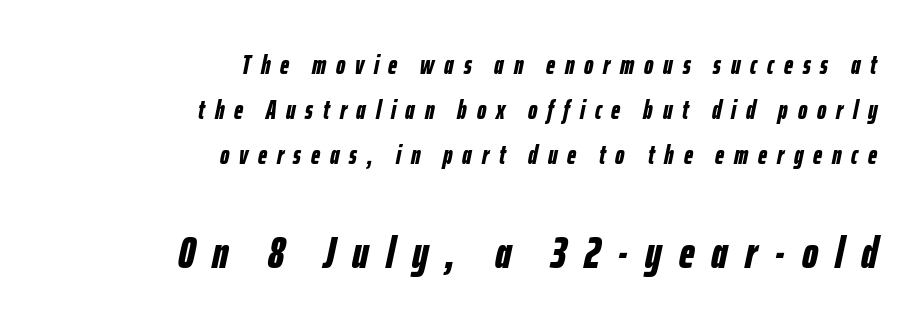
Small over large — that's the arrangement of the two blocks here. This sample uses expanded letter spacing, leaving extra air between glyphs. Each letter keeps its own natural width here, so spacing adapts to shape. In terms of weight, the rendering is a true, heavy bold. Descender tails drop into unmarked territory.
